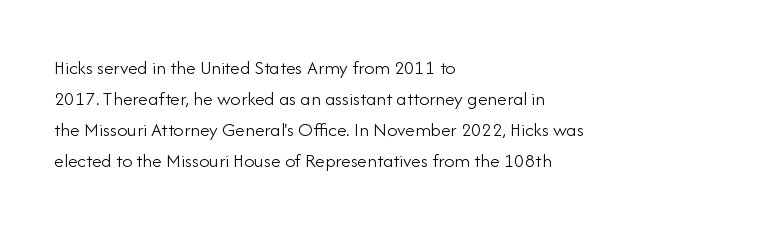
The face looks like a standard text weight, possibly lighter. The type is set solid horizontally, with unmodified tracking. The lettering stays uniformly vertical, giving the passage a roman look. Leading: standard. Casual observation: everything's shoved over to the left.
